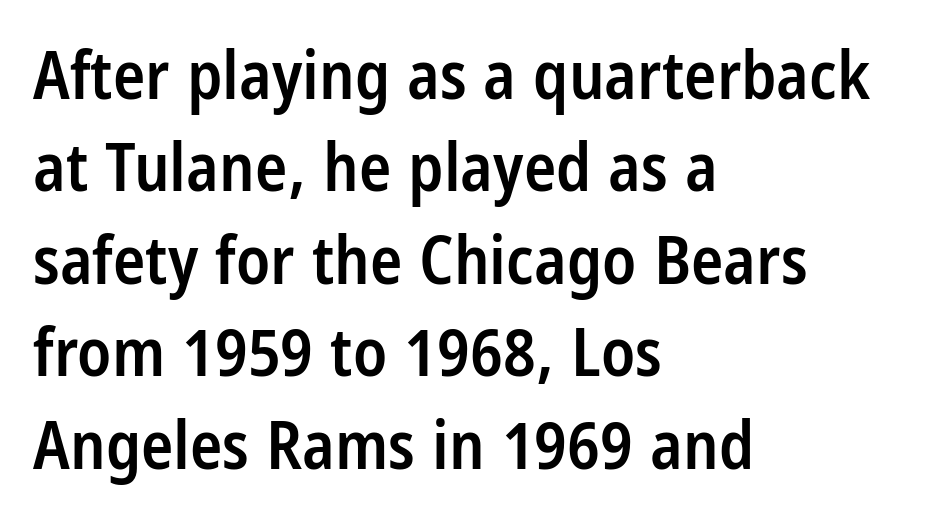
{"serif": "no", "italic": "no", "bold": "semi", "weight": "semibold", "width": "condensed", "stroke_contrast": "low", "x_height": "large", "monospaced": "no", "underline": "no", "align": "left", "line_spacing": "normal", "line_spacing_ratio": 1.38, "letter_spacing": "normal", "letter_spacing_em": 0.0, "glyph_px": 67}
